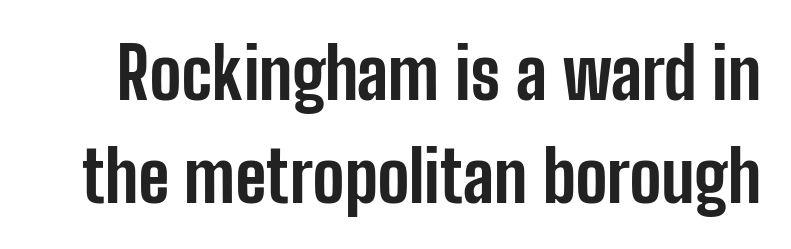
{"serif": "no", "italic": "no", "bold": "yes", "weight": "bold", "width": "condensed", "stroke_contrast": "low", "x_height": "medium", "monospaced": "no", "underline": "no", "line_spacing": "normal", "line_spacing_ratio": 1.45, "letter_spacing": "normal", "letter_spacing_em": 0.0, "glyph_px": 71}
